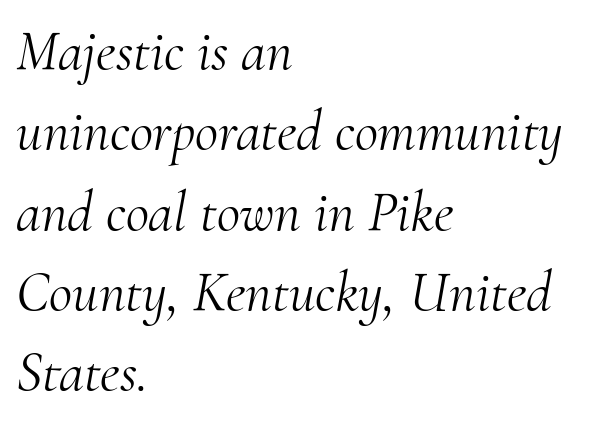
{"serif": "yes", "italic": "yes", "lean": "right", "slant_degrees": 10, "bold": "no", "weight": "light", "width": "normal", "stroke_contrast": "medium", "x_height": "small", "monospaced": "no", "underline": "no", "align": "left", "line_spacing": "normal", "line_spacing_ratio": 1.41, "letter_spacing": "normal", "letter_spacing_em": 0.0, "glyph_px": 57}
